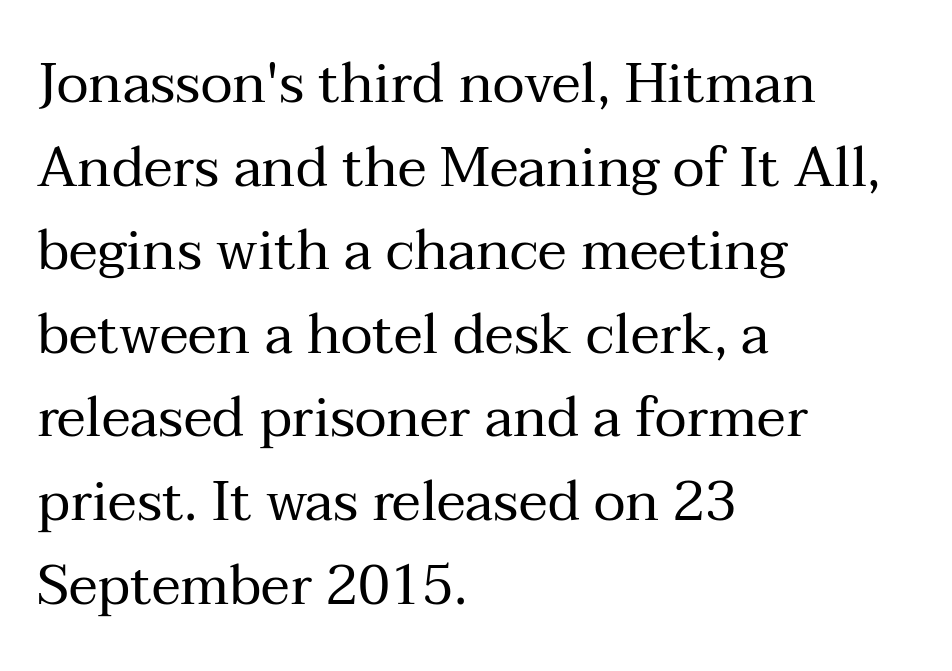
{"serif": "yes", "italic": "no", "bold": "no", "weight": "regular", "width": "normal", "stroke_contrast": "medium", "x_height": "medium", "monospaced": "no", "underline": "no", "align": "left", "line_spacing": "normal", "line_spacing_ratio": 1.52, "letter_spacing": "normal", "letter_spacing_em": 0.0, "glyph_px": 55}
